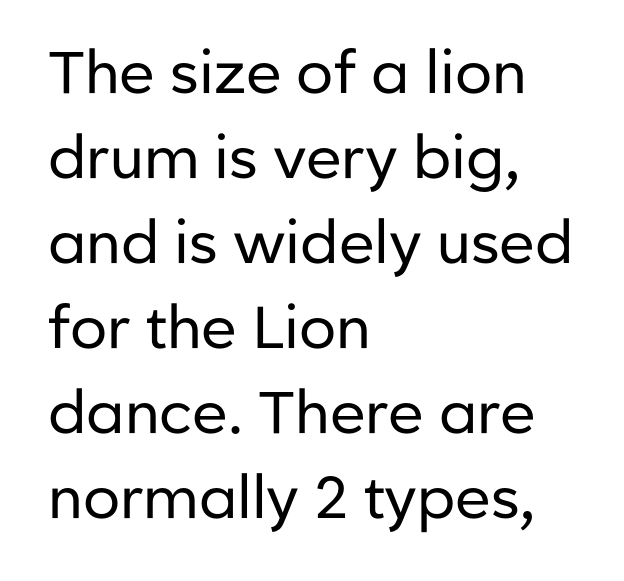
The image shows 59 px regular-weight sans-serif type, upright; set left-aligned, normal line spacing (1.44x), normal letter spacing, not underlined; low stroke contrast and a medium x-height.
